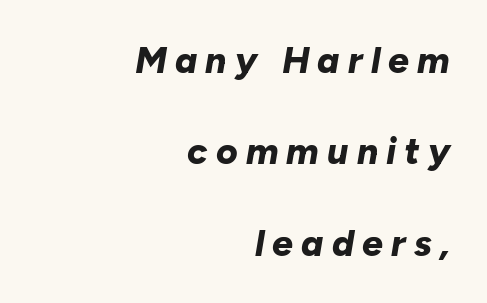
The image shows 37 px bold type, italic (leaning right); set right-aligned, loose line spacing (2.47x), unusually wide letter spacing (+0.22 em), not underlined; low stroke contrast and a medium x-height.
